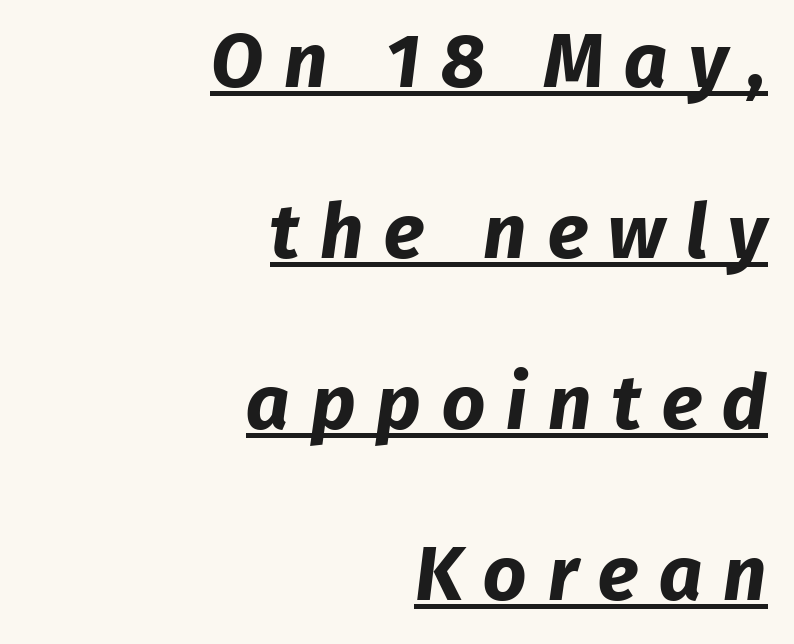
Q: Is the text bold? A: Yes.
Q: Is the typeface a serif or a sans-serif typeface? A: Sans-serif.
Q: Is the text underlined? A: Yes.
Q: How is the paragraph aligned? A: Right-aligned.
Q: Is the spacing between letters normal or unusually wide? A: Unusually wide.
Q: Is the spacing between lines tight, normal or loose? A: Loose.
Q: Width (condensed, normal, or wide)? A: Normal.
Q: Stroke contrast? A: Low.
Q: x-height? A: Medium.
Q: Monospaced? A: No.
